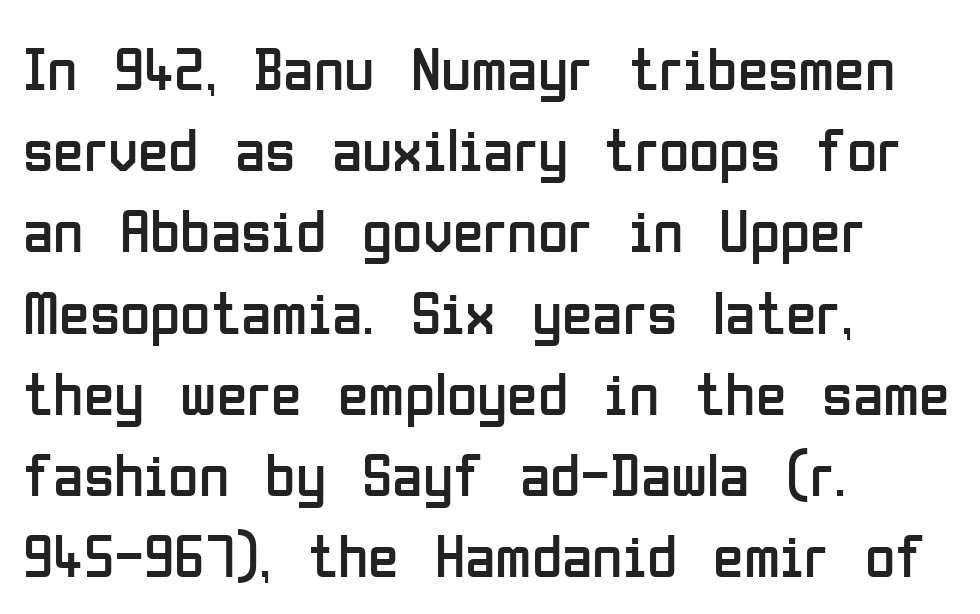
Is this a fixed-width face? No — the glyphs have proportional, varying widths. These glyphs show unthickened strokes, regular width or finer. The rendering shows plain stroke endings on the letterforms — a sans-serif design. The rows are spaced the way most documents space them. Nothing unusual about the tracking: characters are spaced as the font intends.
